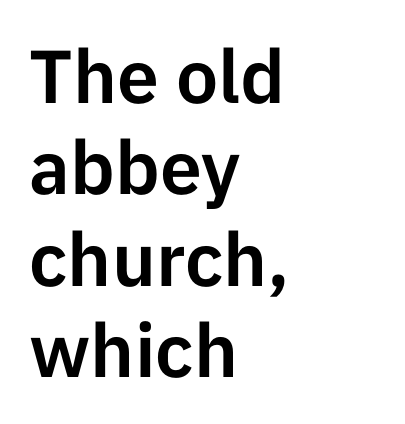
The image shows 75 px sans-serif type, upright; set left-aligned, line spacing 1.22x, normal letter spacing, not underlined; low stroke contrast and a medium x-height.
